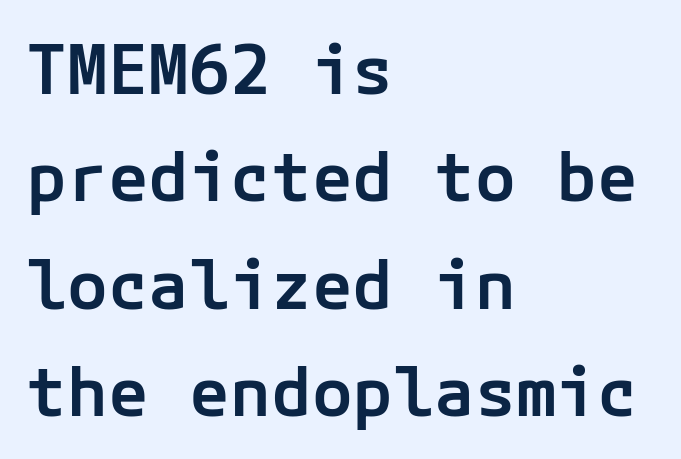
Q: Is the text bold? A: Semi-bold.
Q: Is the text italic (slanted)? A: No, it is upright.
Q: Is the typeface a serif or a sans-serif typeface? A: Sans-serif.
Q: Is the text underlined? A: No.
Q: How is the paragraph aligned? A: Left-aligned.
Q: Is the spacing between letters normal or unusually wide? A: Normal.
Q: Is the spacing between lines tight, normal or loose? A: Normal.
Q: Width (condensed, normal, or wide)? A: Normal.
Q: Stroke contrast? A: Low.
Q: x-height? A: Medium.
